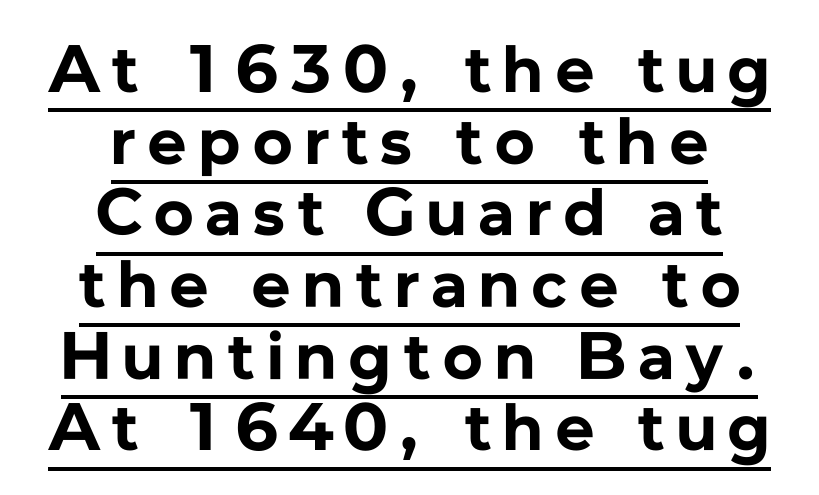
You could not count columns in this text — the font is proportionally spaced. Notice how descenders almost collide with the ascenders below — that's tight leading. The letters stand straight up with perfectly vertical stems. Each line of the rendering has a horizontal stroke beneath the glyphs.
